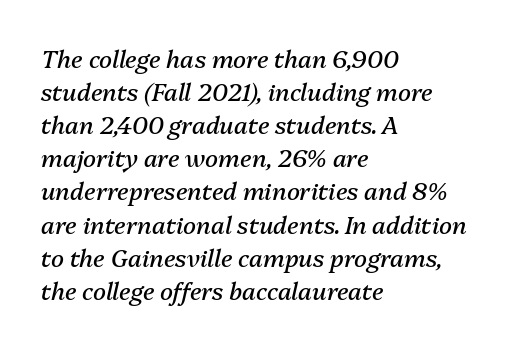
{"italic": "yes", "lean": "right", "slant_degrees": 13, "bold": "no", "underline": "no", "align": "left", "line_spacing": "normal", "line_spacing_ratio": 1.38, "letter_spacing": "normal", "letter_spacing_em": 0.0, "glyph_px": 24}
